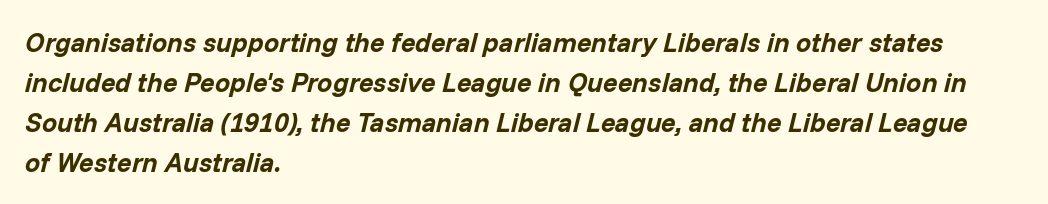
Check the space under the baseline: it is left empty. There is no visible air inserted between adjacent glyphs. Every letter is thick-stroked: bold, no question. The typesetter chose a ragged-right arrangement here. These lines were composed using italics.
